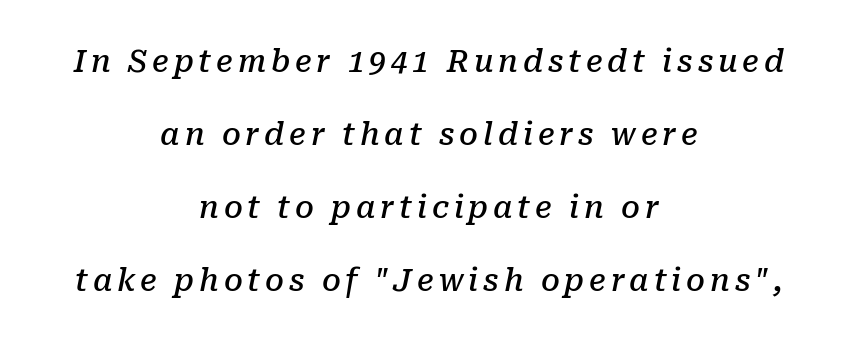
A typesetter would call this leading open, well beyond the default. Regarding serifs, this sample has them. Casual observation: everything's sitting right in the middle. Stems and bowls a touch heavier than normal — semibold. Rendered with sloped, italic letterforms.
